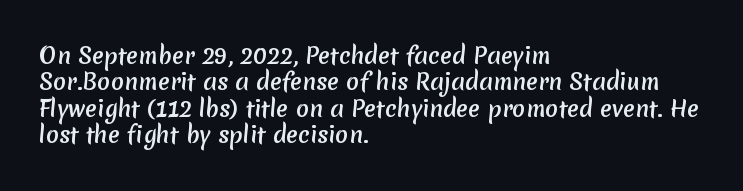
Q: Is the text bold? A: Yes.
Q: Is the text underlined? A: No.
Q: How is the paragraph aligned? A: Left-aligned.
Q: Is the spacing between letters normal or unusually wide? A: Normal.
